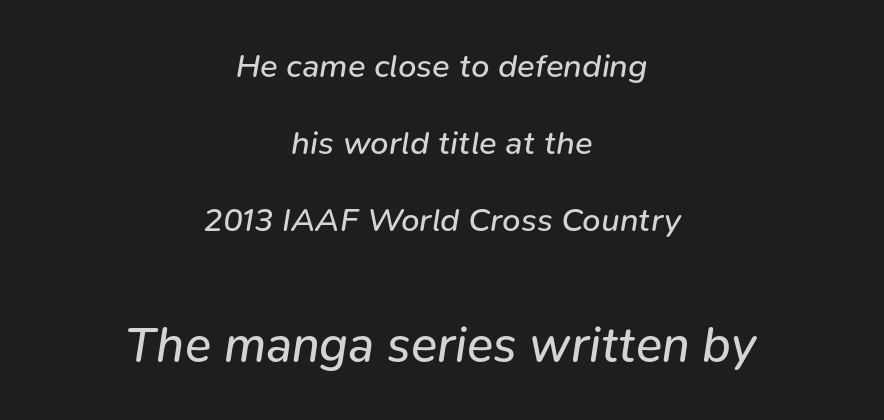
The image shows 49 px regular-weight type, italic (leaning right); set centered, loose line spacing (2.33x), normal letter spacing, not underlined; the second (bottom) block is 1.48x larger; low stroke contrast and a medium x-height.
